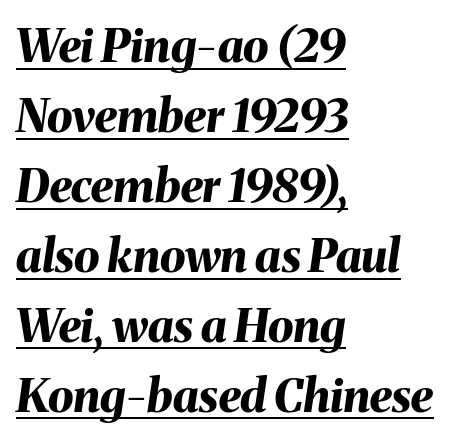
The image shows 46 px bold type, italic (leaning right); set left-aligned, normal line spacing (1.52x), normal letter spacing, underlined; medium stroke contrast and a medium x-height.
